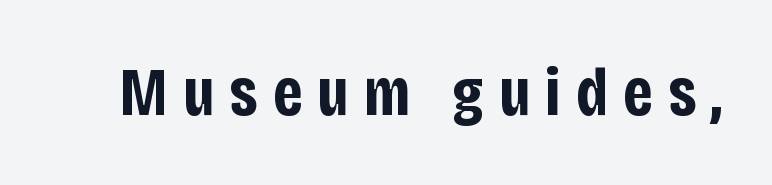
When letters stand straight like this, we call the style roman or upright. Characters follow at a spacing far wider than the type designer built in. The rendering uses natural spacing where letterforms have individual widths. Just letters on the line, the space beneath them empty. The glyphs in this specimen are sans serif. A full-strength bold gives these letters their thick strokes.
